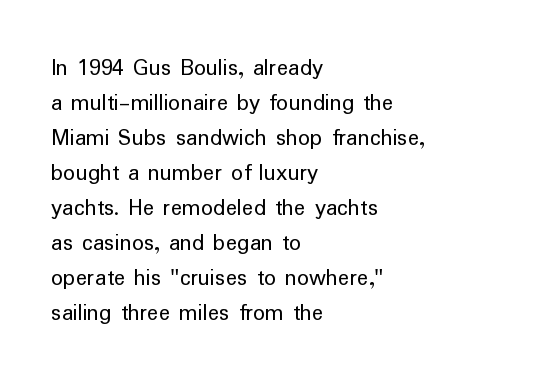
No word sits above an underline. This is the regular roman posture of the typeface. The lines in this sample share a left origin and differ only in where they stop. Successive baselines arrive at the customary interval.
